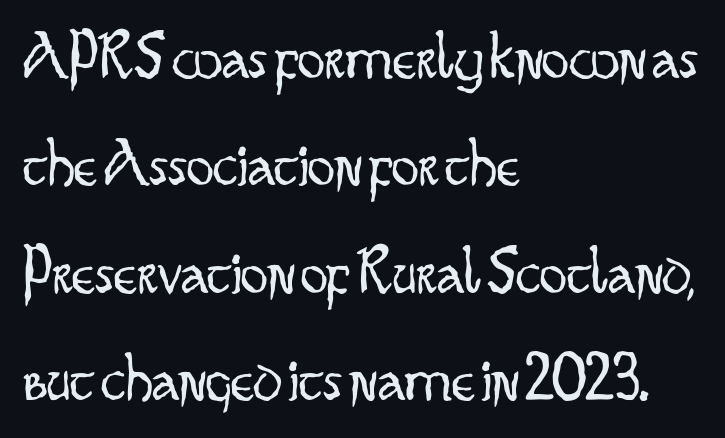
A typesetter would call this proportional, since set widths differ per character. Heft: none added — not bold. Compared with typical paragraphs, the rows here are spaced about the same. Nope, not italic — everything's standing straight. This is sans-serif lettering, the kind often seen on screens and signage.
